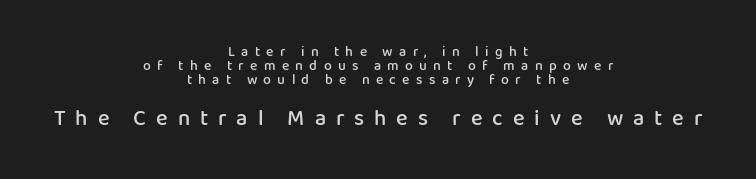
Q: Is the text bold? A: Semi-bold.
Q: Is the text italic (slanted)? A: No, it is upright.
Q: Is the text underlined? A: No.
Q: How is the paragraph aligned? A: Centered.
Q: Is the spacing between letters normal or unusually wide? A: Unusually wide.
Q: Is the spacing between lines tight, normal or loose? A: Tight.
Q: Which block of text is set in a larger size, the first (top) or the second (bottom)? A: The second (bottom) one.
